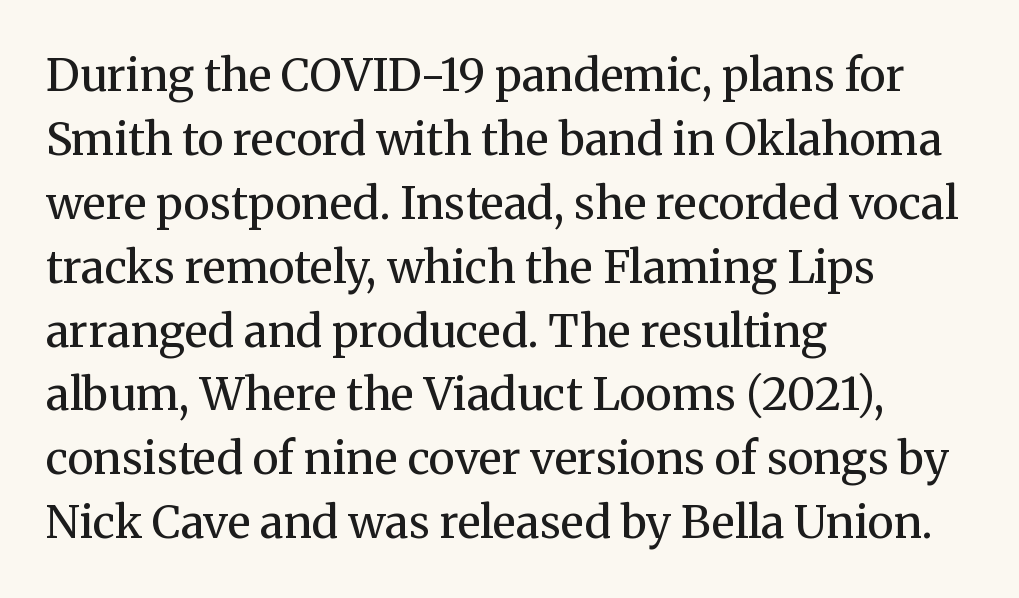
{"serif": "yes", "italic": "no", "bold": "no", "weight": "regular", "width": "normal", "stroke_contrast": "medium", "x_height": "medium", "monospaced": "no", "underline": "no", "align": "left", "line_spacing": "normal", "line_spacing_ratio": 1.42, "letter_spacing": "normal", "letter_spacing_em": 0.0, "glyph_px": 45}
